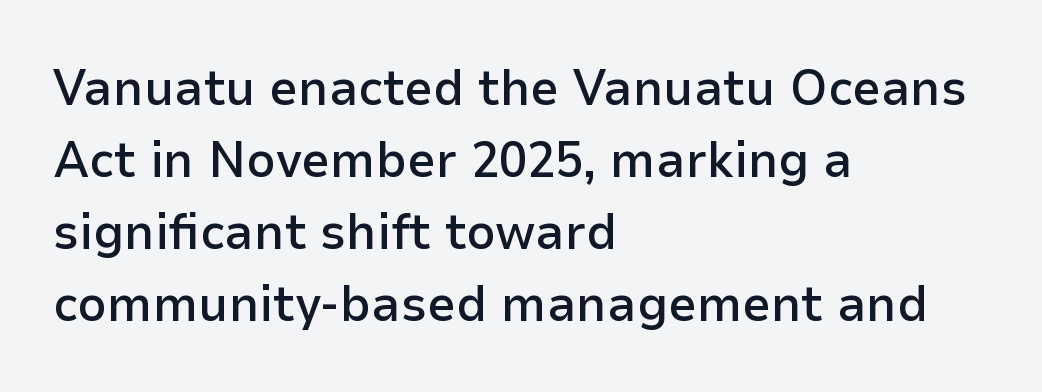
The words here are not underlined. Examine the stroke ends and you'll find no serifs. The letters are semibold — heavier than regular but short of a full bold. These lines are rendered in a variable-pitch font. Every character sits straight up, as roman type does.
